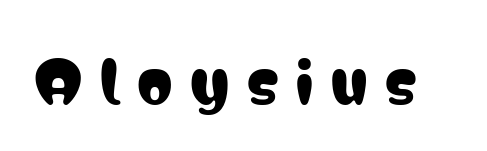
Each letter's strokes conclude bluntly, with no projecting serifs. Honestly, the letter spacing is so wide it's the main thing you notice. Italic? Not at all — the glyphs are vertical. Think of a printed novel: that variable character pitch is what you see here.
